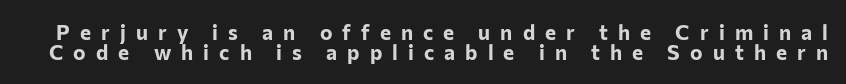
{"italic": "no", "bold": "yes", "underline": "no", "line_spacing": "tight", "line_spacing_ratio": 0.97, "letter_spacing": "wide", "letter_spacing_em": 0.48, "glyph_px": 21}
